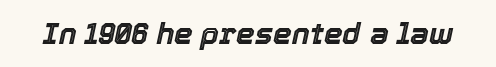
Q: Is the text italic (slanted)? A: Yes, it leans right by about 12 degrees.
Q: Is the text underlined? A: No.
Q: Is the spacing between letters normal or unusually wide? A: Normal.
Q: Width (condensed, normal, or wide)? A: Normal.
Q: x-height? A: Medium.
Q: Monospaced? A: No.
